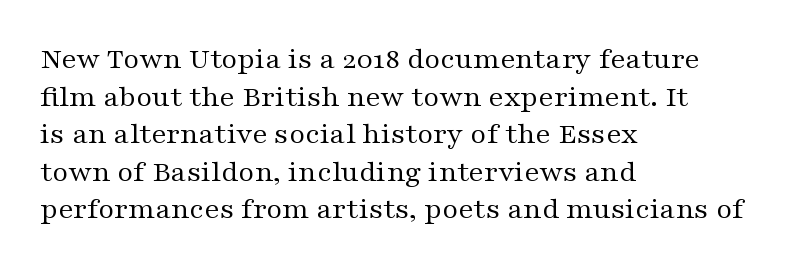
{"serif": "yes", "italic": "no", "bold": "no", "weight": "regular", "width": "wide", "stroke_contrast": "medium", "x_height": "medium", "monospaced": "no", "underline": "no", "align": "left", "line_spacing_ratio": 1.21, "letter_spacing": "normal", "letter_spacing_em": 0.0, "glyph_px": 31}
